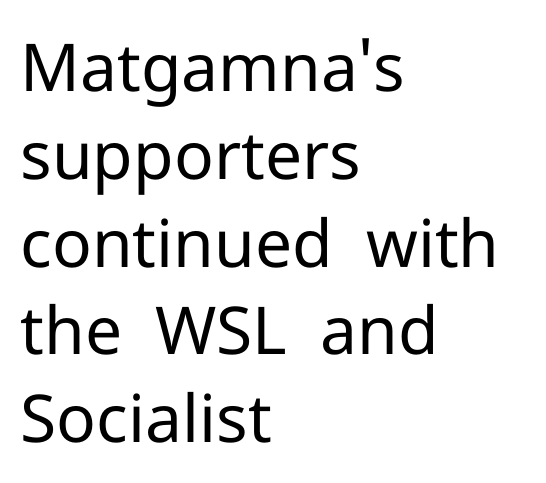
You could not count columns in this text — the font is proportionally spaced. Words appear dense and cohesive because spacing is normal. This sample uses an upright cut, with every glyph sitting square on the baseline. Notice how descenders clear the ascenders below comfortably — that's standard leading. No heavy texture on the line: the type isn't bold.
